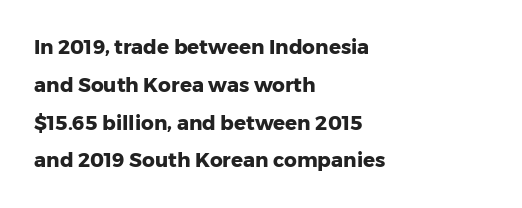
Q: Is the text bold? A: Yes.
Q: Is the text italic (slanted)? A: No, it is upright.
Q: Is the text underlined? A: No.
Q: How is the paragraph aligned? A: Left-aligned.
Q: Is the spacing between letters normal or unusually wide? A: Normal.
